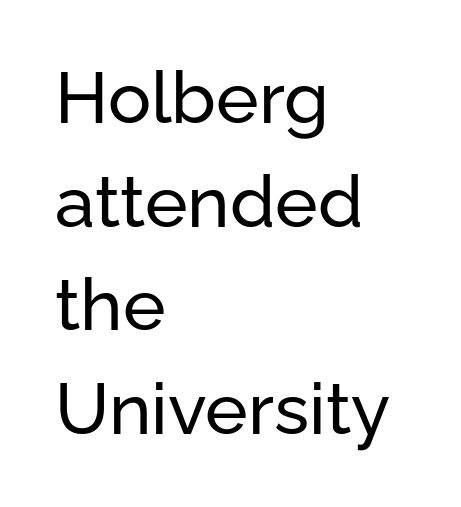
{"serif": "no", "italic": "no", "width": "normal", "stroke_contrast": "low", "x_height": "medium", "monospaced": "no", "underline": "no", "align": "left", "line_spacing": "normal", "line_spacing_ratio": 1.44, "letter_spacing": "normal", "letter_spacing_em": 0.0, "glyph_px": 72}
